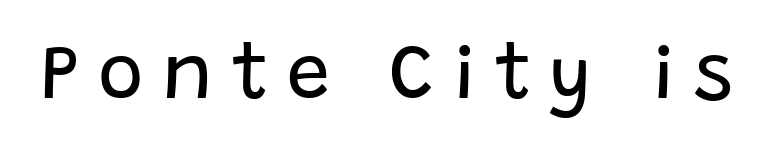
Q: Is the text bold? A: No.
Q: Is the text italic (slanted)? A: No, it is upright.
Q: Is the typeface a serif or a sans-serif typeface? A: Sans-serif.
Q: Is the text underlined? A: No.
Q: Is the spacing between letters normal or unusually wide? A: Unusually wide.
Q: Width (condensed, normal, or wide)? A: Normal.
Q: Stroke contrast? A: Low.
Q: x-height? A: Large.
Q: Monospaced? A: No.
